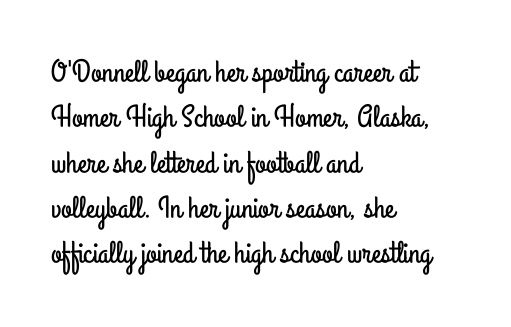
Q: Is the text italic (slanted)? A: No, it is upright.
Q: Is the typeface a serif or a sans-serif typeface? A: Sans-serif.
Q: Is the text underlined? A: No.
Q: How is the paragraph aligned? A: Left-aligned.
Q: Is the spacing between letters normal or unusually wide? A: Normal.
Q: Is the spacing between lines tight, normal or loose? A: Normal.
Q: Width (condensed, normal, or wide)? A: Condensed.
Q: Stroke contrast? A: Low.
Q: x-height? A: Small.
Q: Monospaced? A: No.
